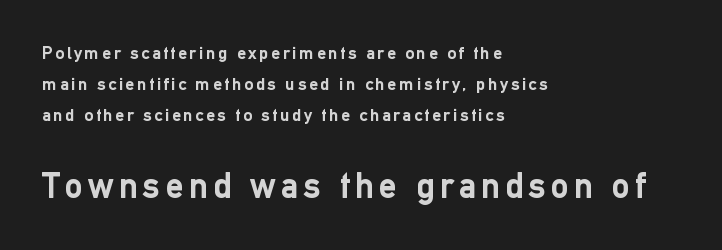
How heavy is the stroke? Heavy — this is a bold. Any mark beneath the type? The region is blank. When letters stand straight like this, we call the style roman or upright. Character size in the trailing block exceeds that of the leading block. Classification — sans serif.
